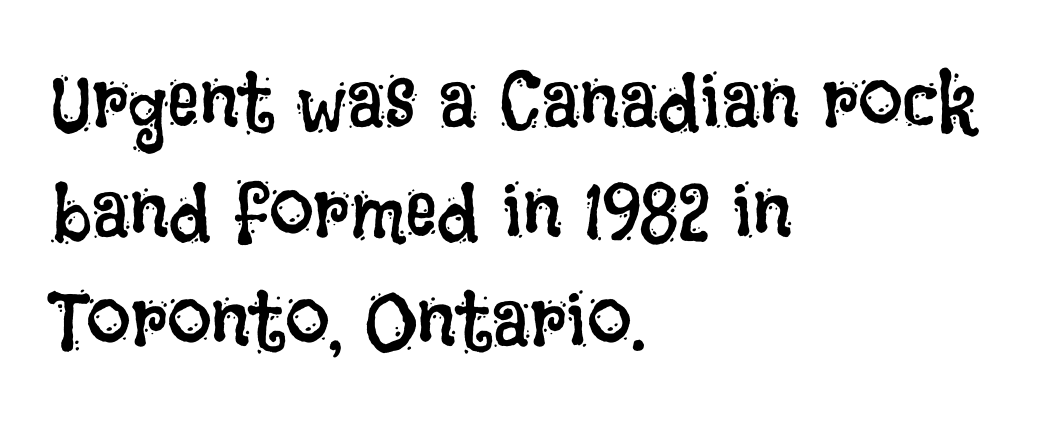
The leading is moderate, giving the passage an even texture. Each word holds together tightly as a unit, with standard inter-letter gaps. Left-aligned paragraph, ragged on the right. Is the stroke heavy? The answer is a plain regular-or-lighter. Is there any slant? The stems are plumb. Here the designer chose a conventional face with non-uniform glyph widths.
